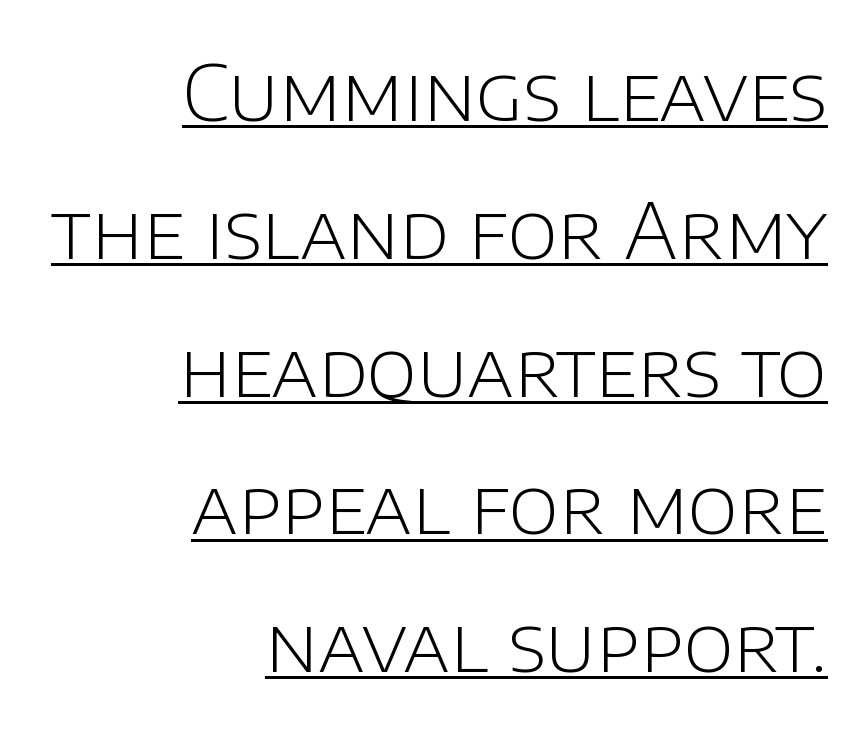
{"serif": "no", "italic": "no", "bold": "no", "weight": "light", "width": "normal", "stroke_contrast": "low", "x_height": "large", "monospaced": "no", "underline": "yes", "align": "right", "line_spacing_ratio": 1.79, "letter_spacing": "normal", "letter_spacing_em": 0.0, "glyph_px": 77}
